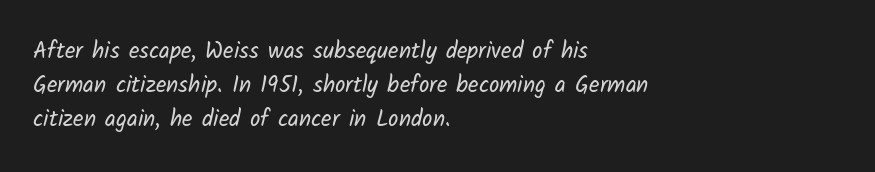
The zone under the glyphs is completely vacant. These lines keep a tight, regular rhythm from letter to letter. The cut favours lightness, reaching ordinary text weight at its darkest. These lines stack with their left ends in a neat column.
